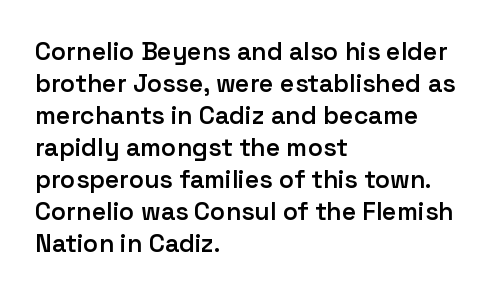
The image shows 25 px text type, upright; set left-aligned, normal line spacing (1.28x), normal letter spacing, not underlined.
